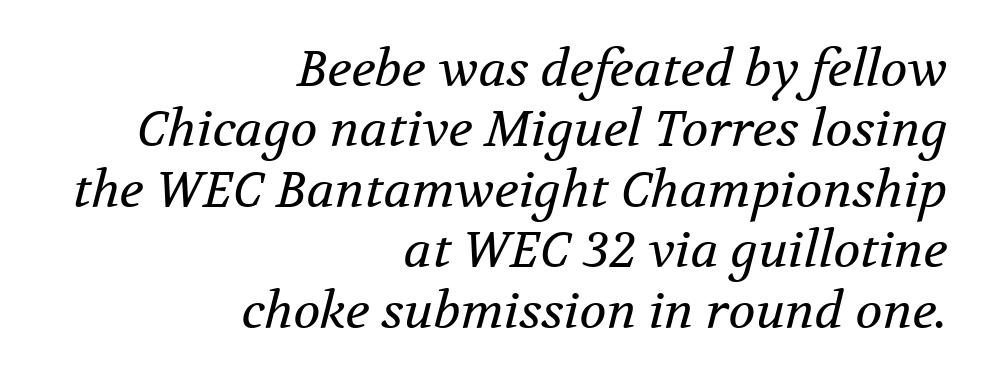
{"serif": "yes", "italic": "yes", "lean": "right", "slant_degrees": 12, "bold": "no", "weight": "regular", "width": "normal", "stroke_contrast": "medium", "x_height": "medium", "monospaced": "no", "underline": "no", "align": "right", "line_spacing_ratio": 1.21, "letter_spacing": "normal", "letter_spacing_em": 0.0, "glyph_px": 50}
